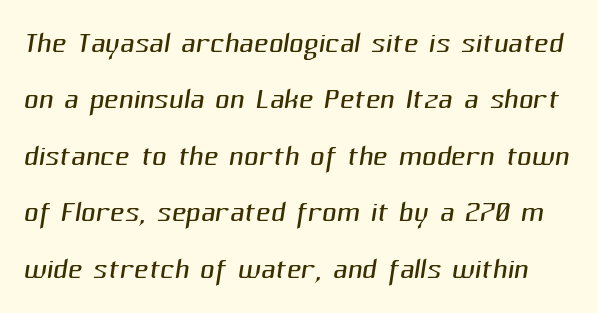
The image shows 40 px light sans-serif type; set normal line spacing (1.41x), normal letter spacing, not underlined; medium stroke contrast and a medium x-height.
